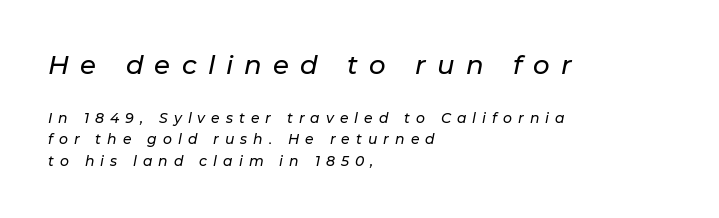
{"italic": "yes", "lean": "right", "slant_degrees": 11, "underline": "no", "align": "left", "line_spacing": "normal", "line_spacing_ratio": 1.54, "letter_spacing": "wide", "letter_spacing_em": 0.43, "larger_block": "first", "size_ratio": 1.86, "glyph_px": 26}
